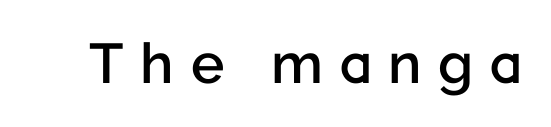
The image shows 56 px semibold sans-serif type, upright; set unusually wide letter spacing (+0.3 em), not underlined; low stroke contrast and a medium x-height.
